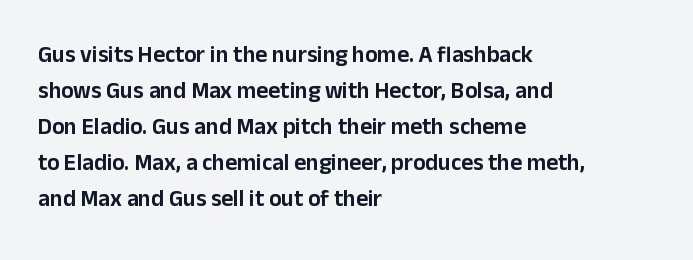
Q: Is the text italic (slanted)? A: No, it is upright.
Q: Is the text underlined? A: No.
Q: How is the paragraph aligned? A: Left-aligned.
Q: Is the spacing between letters normal or unusually wide? A: Normal.
Q: Is the spacing between lines tight, normal or loose? A: Normal.
